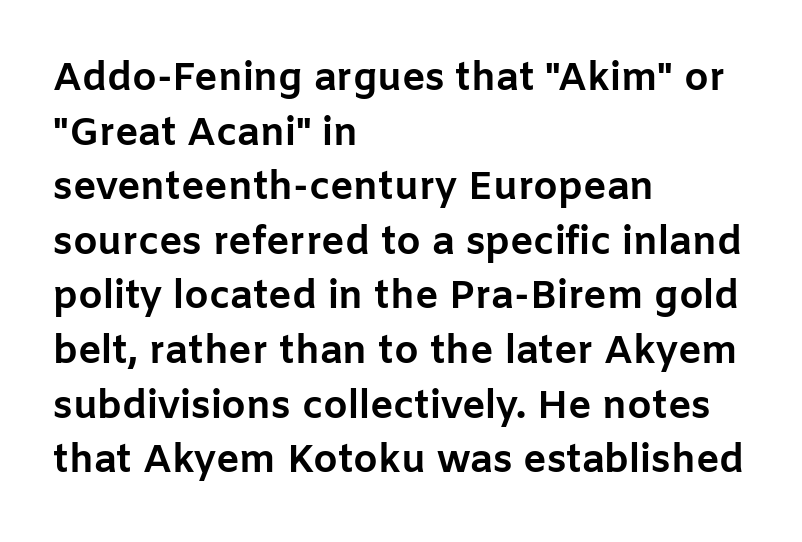
{"serif": "no", "italic": "no", "bold": "yes", "weight": "bold", "width": "normal", "stroke_contrast": "low", "x_height": "medium", "monospaced": "no", "underline": "no", "align": "left", "line_spacing": "normal", "line_spacing_ratio": 1.4, "letter_spacing": "normal", "letter_spacing_em": 0.0, "glyph_px": 39}
